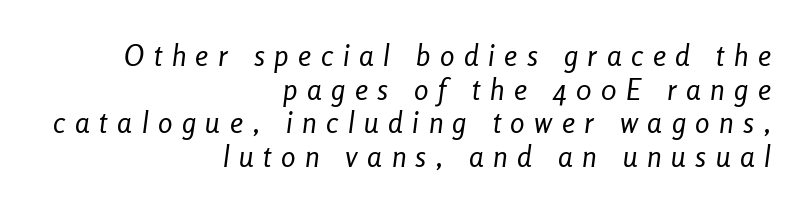
Q: Is the text bold? A: No.
Q: Is the text italic (slanted)? A: Yes, it leans right by about 8 degrees.
Q: Is the text underlined? A: No.
Q: How is the paragraph aligned? A: Right-aligned.
Q: Is the spacing between letters normal or unusually wide? A: Unusually wide.
Q: Width (condensed, normal, or wide)? A: Condensed.
Q: Stroke contrast? A: Low.
Q: x-height? A: Medium.
Q: Monospaced? A: No.
